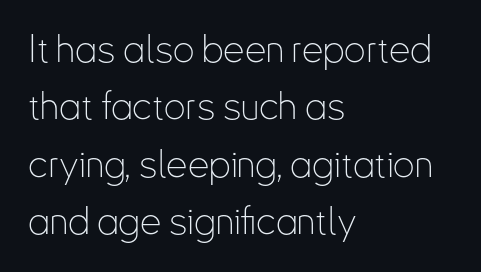
Q: Is the text bold? A: No.
Q: Is the text italic (slanted)? A: No, it is upright.
Q: Is the typeface a serif or a sans-serif typeface? A: Sans-serif.
Q: Is the text underlined? A: No.
Q: How is the paragraph aligned? A: Left-aligned.
Q: Is the spacing between letters normal or unusually wide? A: Normal.
Q: Is the spacing between lines tight, normal or loose? A: Normal.
Q: Width (condensed, normal, or wide)? A: Condensed.
Q: Stroke contrast? A: Low.
Q: x-height? A: Small.
Q: Monospaced? A: No.
